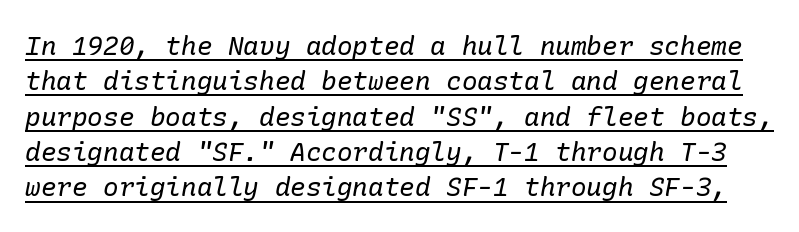
{"italic": "yes", "lean": "right", "slant_degrees": 10, "bold": "no", "underline": "yes", "line_spacing": "normal", "line_spacing_ratio": 1.36, "letter_spacing": "normal", "letter_spacing_em": 0.0, "glyph_px": 26}
